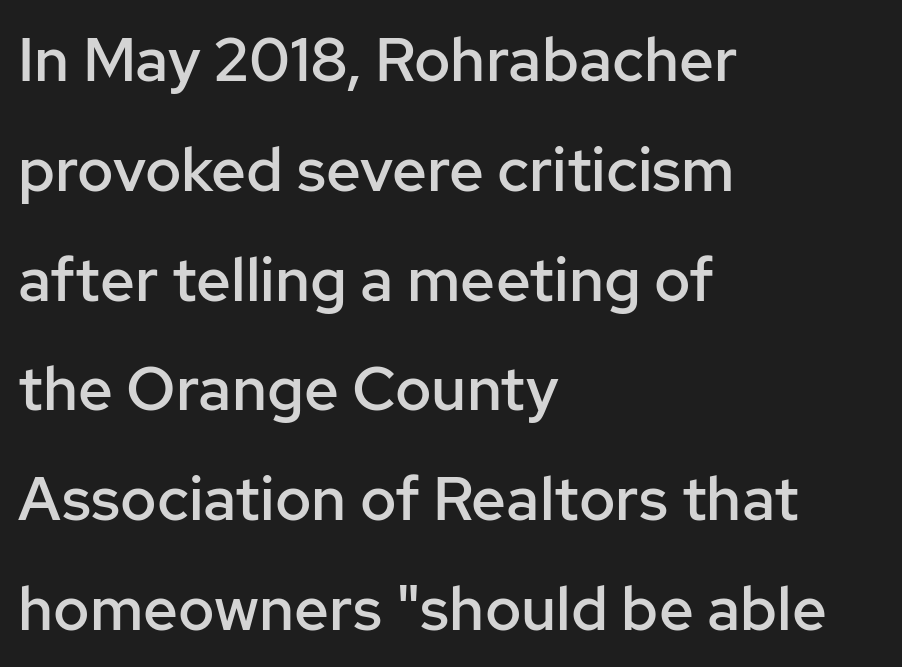
{"serif": "no", "italic": "no", "bold": "semi", "weight": "semibold", "width": "normal", "stroke_contrast": "low", "x_height": "medium", "monospaced": "no", "underline": "no", "align": "left", "line_spacing_ratio": 1.8, "letter_spacing": "normal", "letter_spacing_em": 0.0, "glyph_px": 61}
